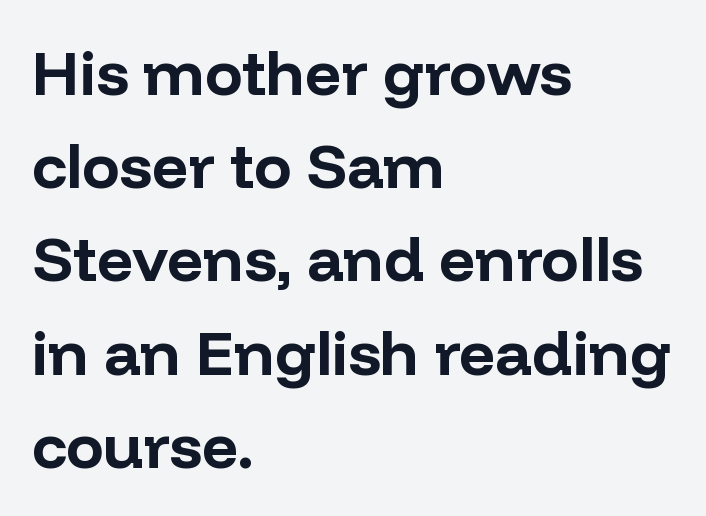
{"serif": "no", "italic": "no", "bold": "yes", "weight": "bold", "width": "normal", "stroke_contrast": "low", "x_height": "medium", "monospaced": "no", "underline": "no", "align": "left", "line_spacing": "normal", "line_spacing_ratio": 1.48, "letter_spacing": "normal", "letter_spacing_em": 0.0, "glyph_px": 63}
